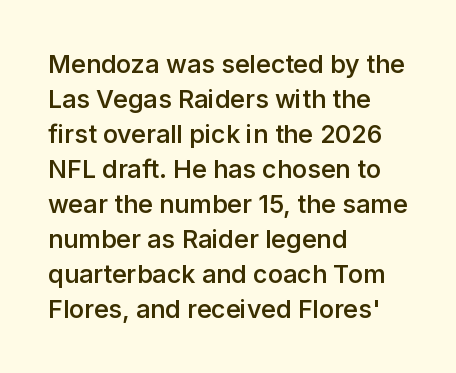
Notice how the passage keeps a crisp vertical edge on the left only. Ordinary non-slanted type is in use. Strokes here are thickened, but only to semibold level. Vertical spacing — default. The glyphs are unaccompanied by any horizontal stroke below them.
